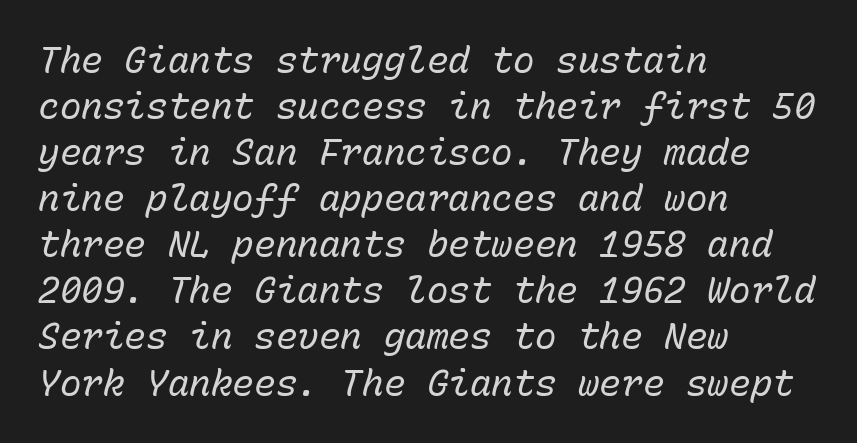
Q: Is the text bold? A: No.
Q: Is the text italic (slanted)? A: Yes, it leans right by about 15 degrees.
Q: Is the text underlined? A: No.
Q: How is the paragraph aligned? A: Left-aligned.
Q: Is the spacing between letters normal or unusually wide? A: Normal.
Q: Is the spacing between lines tight, normal or loose? A: Normal.
Q: Width (condensed, normal, or wide)? A: Normal.
Q: Stroke contrast? A: Low.
Q: x-height? A: Medium.
Q: Monospaced? A: Yes.
